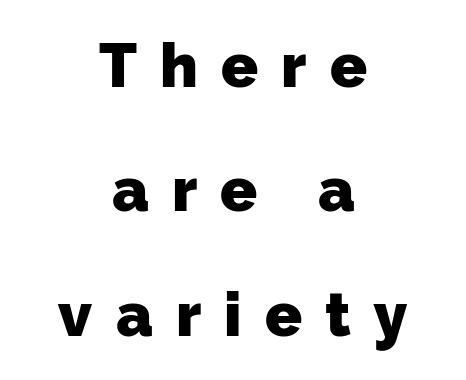
{"serif": "no", "bold": "yes", "weight": "heavy", "width": "normal", "stroke_contrast": "low", "x_height": "medium", "monospaced": "no", "underline": "no", "align": "center", "line_spacing": "loose", "line_spacing_ratio": 2.04, "letter_spacing": "wide", "letter_spacing_em": 0.38, "glyph_px": 61}
